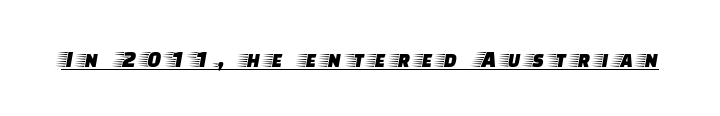
{"underline": "yes", "letter_spacing": "wide", "letter_spacing_em": 0.28, "glyph_px": 24}
